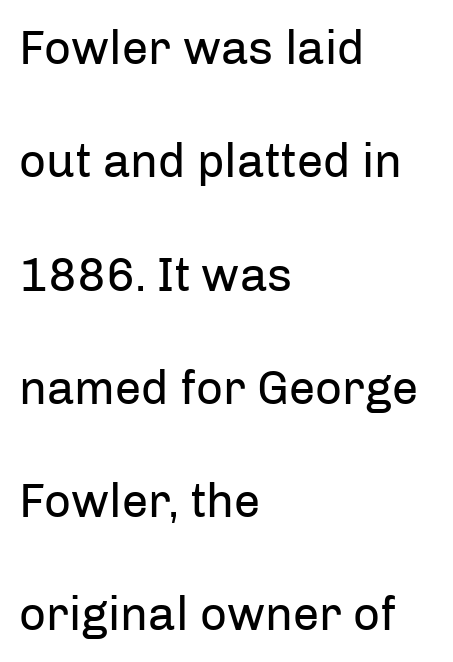
This rendering uses left alignment, leaving the right contour irregular. The rendering uses natural spacing where letterforms have individual widths. Each stroke keeps to a modest, everyday thickness or less. The specimen reads as upright at a glance.
